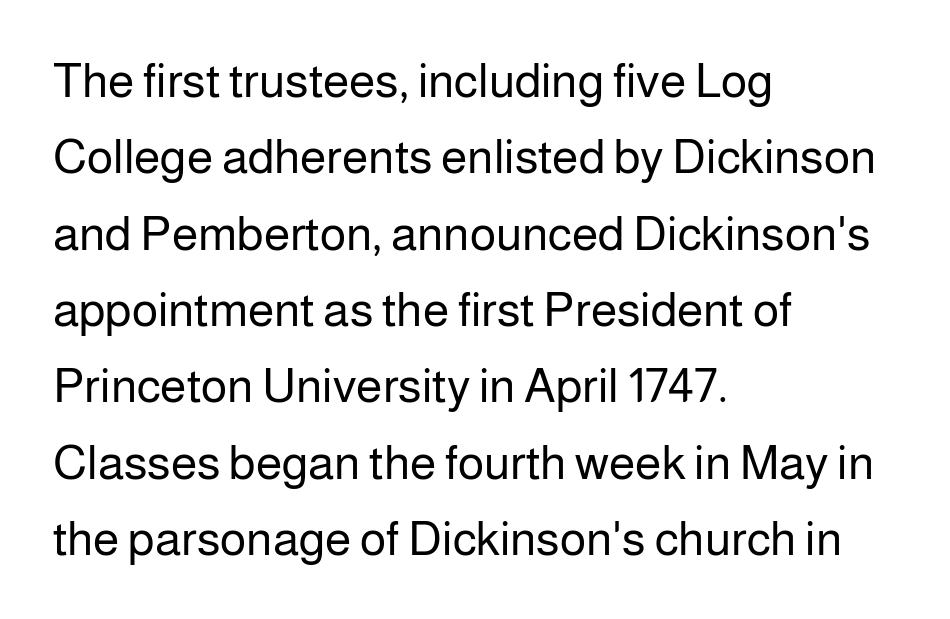
The image shows 48 px regular-weight sans-serif type, upright; set left-aligned, normal line spacing (1.59x), normal letter spacing, not underlined; low stroke contrast and a medium x-height.
